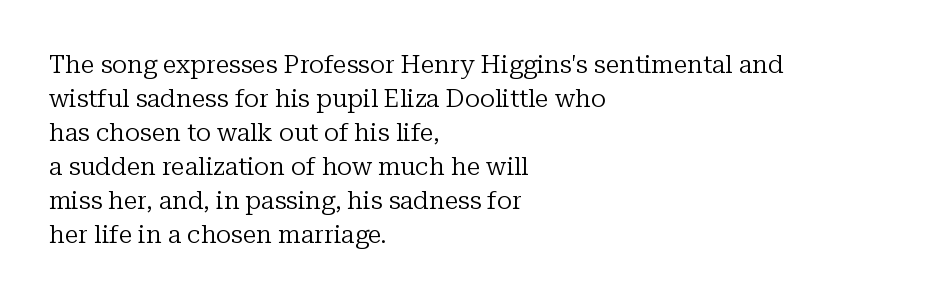
{"italic": "no", "bold": "no", "underline": "no", "align": "left", "line_spacing": "normal", "line_spacing_ratio": 1.36, "letter_spacing": "normal", "letter_spacing_em": 0.0, "glyph_px": 25}
